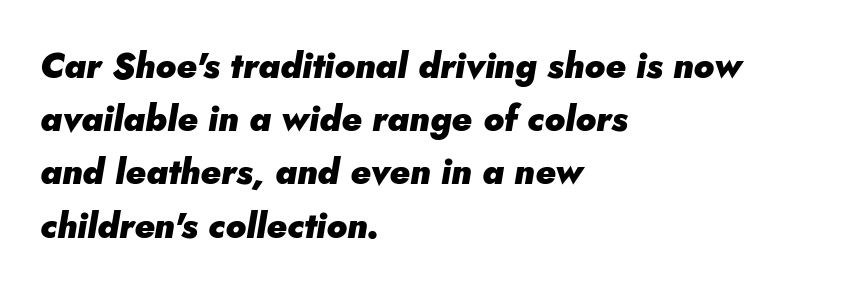
Q: Is the text bold? A: Yes.
Q: Is the text italic (slanted)? A: Yes, it leans right by about 5 degrees.
Q: Is the text underlined? A: No.
Q: How is the paragraph aligned? A: Left-aligned.
Q: Is the spacing between letters normal or unusually wide? A: Normal.
Q: Is the spacing between lines tight, normal or loose? A: Normal.
Q: Width (condensed, normal, or wide)? A: Normal.
Q: Stroke contrast? A: Low.
Q: x-height? A: Small.
Q: Monospaced? A: No.
